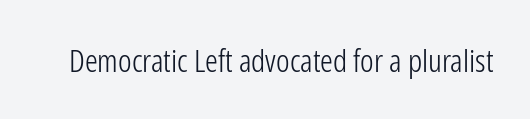
The image shows 32 px light, condensed sans-serif type, upright; set normal letter spacing, not underlined; low stroke contrast and a medium x-height.
